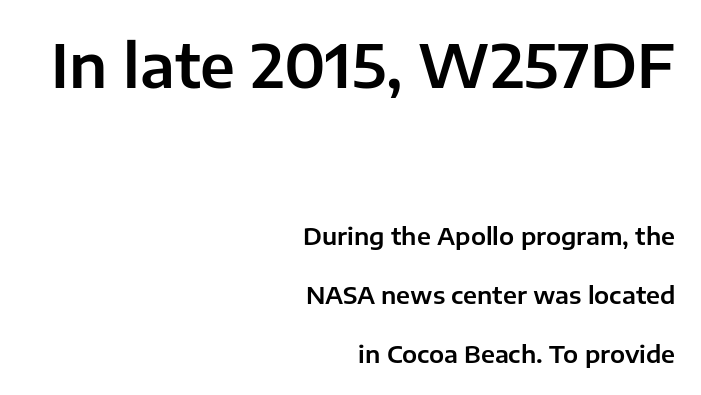
{"serif": "no", "italic": "no", "width": "normal", "stroke_contrast": "low", "x_height": "medium", "monospaced": "no", "underline": "no", "align": "right", "line_spacing": "loose", "line_spacing_ratio": 2.44, "letter_spacing": "normal", "letter_spacing_em": 0.0, "larger_block": "first", "size_ratio": 2.5, "glyph_px": 60}
